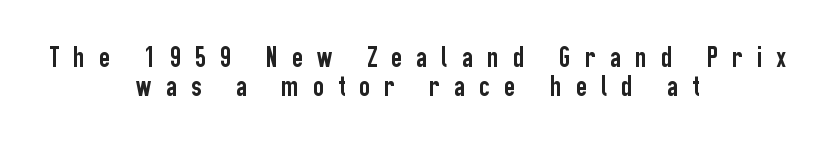
These lines stack symmetrically, like a column narrowing and widening about its center. Proportional: the letters do not fall into vertical columns. The gaps between neighbouring characters are conspicuously large. This sample trades vertical openness for compactness between lines. The baseline area is clear.
